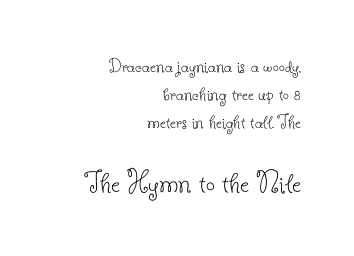
Q: Is the text bold? A: No.
Q: Is the text italic (slanted)? A: No, it is upright.
Q: Is the typeface a serif or a sans-serif typeface? A: Serif.
Q: Is the text underlined? A: No.
Q: How is the paragraph aligned? A: Right-aligned.
Q: Is the spacing between letters normal or unusually wide? A: Normal.
Q: Is the spacing between lines tight, normal or loose? A: Normal.
Q: Which block of text is set in a larger size, the first (top) or the second (bottom)? A: The second (bottom) one.
Q: Width (condensed, normal, or wide)? A: Normal.
Q: Stroke contrast? A: Low.
Q: x-height? A: Small.
Q: Monospaced? A: No.
